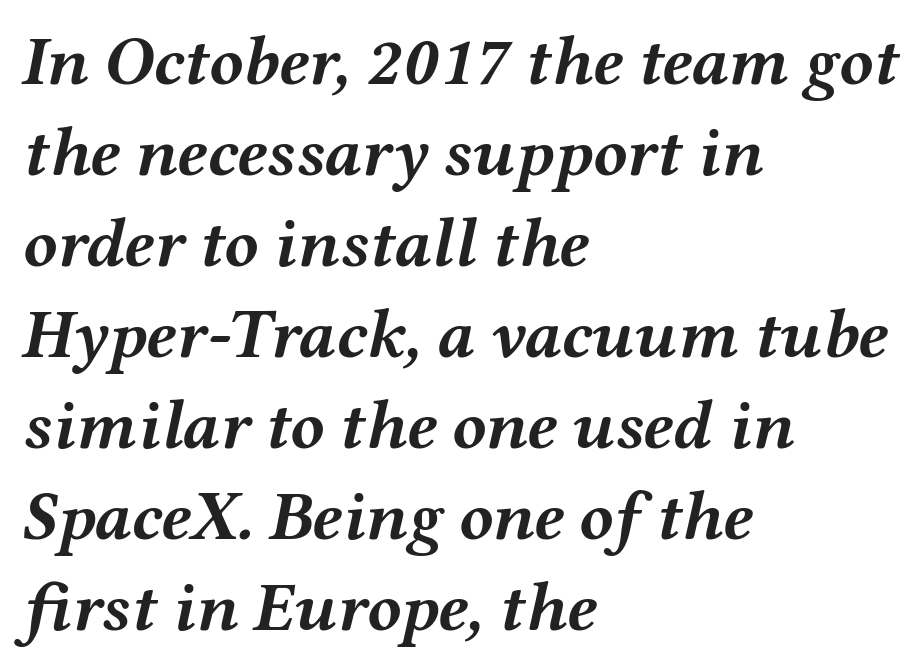
Q: Is the text bold? A: Yes.
Q: Is the text italic (slanted)? A: Yes, it leans right by about 12 degrees.
Q: Is the text underlined? A: No.
Q: How is the paragraph aligned? A: Left-aligned.
Q: Is the spacing between letters normal or unusually wide? A: Normal.
Q: Is the spacing between lines tight, normal or loose? A: Normal.
Q: Width (condensed, normal, or wide)? A: Wide.
Q: Stroke contrast? A: Medium.
Q: x-height? A: Medium.
Q: Monospaced? A: No.
